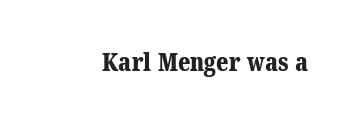
The baseline area is clear. The face used here is rendered with its standard letterfit. The face used here has the dense, thick strokes of a bold.
